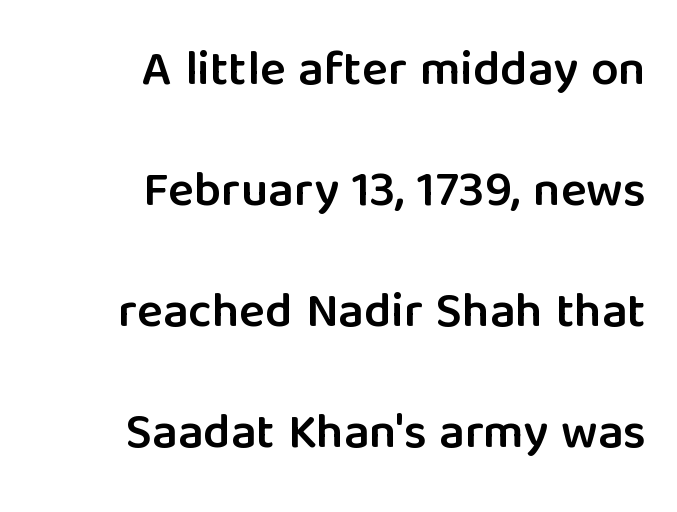
Horizontally, the lines are justified to the trailing edge only. Letter spacing: default. This sample has the flowing, uneven cadence of proportional lettering. How heavy is the stroke? Medium-heavy — a semibold, shy of bold. Beneath every word, the page is bare.
